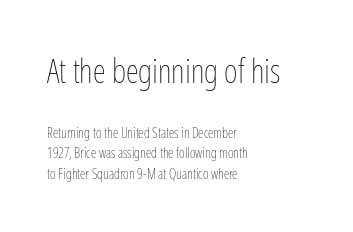
The image shows 33 px thin, condensed type, upright; set left-aligned, normal line spacing (1.49x), normal letter spacing, not underlined; the first (top) block is 2.36x larger; low stroke contrast and a medium x-height.
